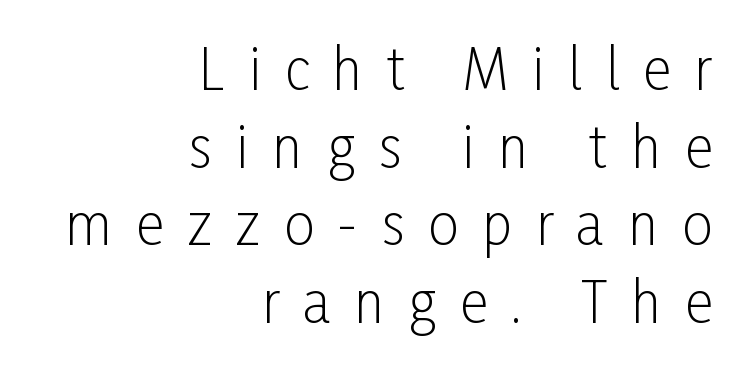
This is roman type, the default non-slanted kind. Are there feet on the stems? There aren't — it's a sans. Does extra space separate the letters? Yes, quite a lot of it. The strip under each line holds only bare page. One-word summary of the alignment: right. No extra ink here — the face is not bold.
